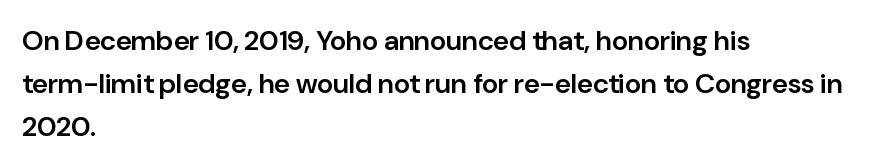
Do the characters align in a grid? No, the font is proportional. Is there any slant? The stems are plumb. All the whitespace from short lines collects on the right. The area under the type is left untouched. Is this a sans? Yes — the strokes have no serifs. Moderately thickened strokes mark this as semibold type.
